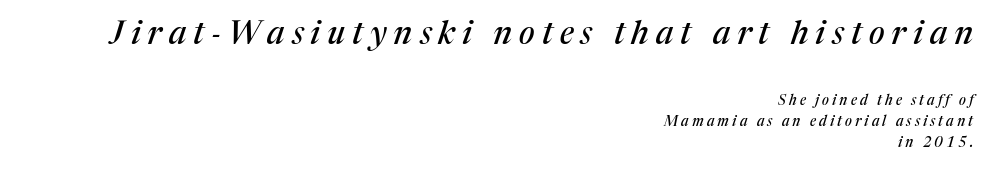
Q: Is the text italic (slanted)? A: Yes, it leans right by about 17 degrees.
Q: Is the typeface a serif or a sans-serif typeface? A: Serif.
Q: Is the text underlined? A: No.
Q: How is the paragraph aligned? A: Right-aligned.
Q: Is the spacing between letters normal or unusually wide? A: Unusually wide.
Q: Is the spacing between lines tight, normal or loose? A: Normal.
Q: Which block of text is set in a larger size, the first (top) or the second (bottom)? A: The first (top) one.
Q: Width (condensed, normal, or wide)? A: Normal.
Q: Stroke contrast? A: Medium.
Q: x-height? A: Medium.
Q: Monospaced? A: No.
